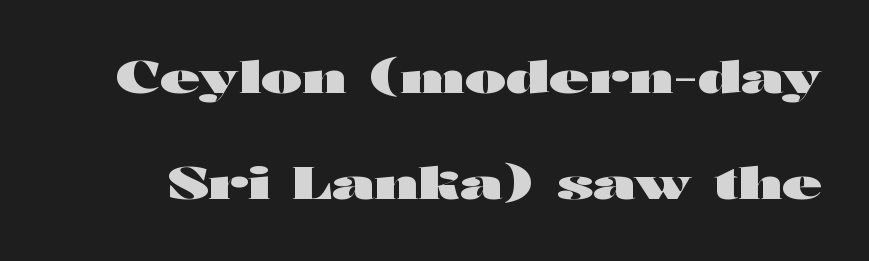
{"italic": "no", "bold": "yes", "weight": "heavy", "width": "wide", "stroke_contrast": "high", "x_height": "medium", "monospaced": "no", "underline": "no", "line_spacing": "loose", "line_spacing_ratio": 2.42, "letter_spacing": "normal", "letter_spacing_em": 0.0, "glyph_px": 44}
